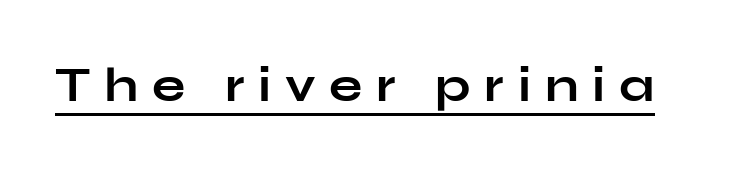
Q: Is the text bold? A: Yes.
Q: Is the text italic (slanted)? A: No, it is upright.
Q: Is the typeface a serif or a sans-serif typeface? A: Sans-serif.
Q: Is the text underlined? A: Yes.
Q: Is the spacing between letters normal or unusually wide? A: Unusually wide.
Q: Width (condensed, normal, or wide)? A: Wide.
Q: Stroke contrast? A: Low.
Q: x-height? A: Medium.
Q: Monospaced? A: No.
